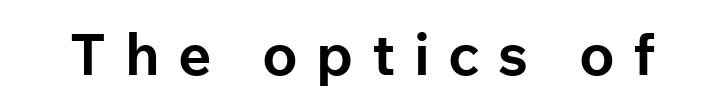
The image shows 58 px bold sans-serif type, upright; set unusually wide letter spacing (+0.32 em), not underlined; low stroke contrast and a medium x-height.
